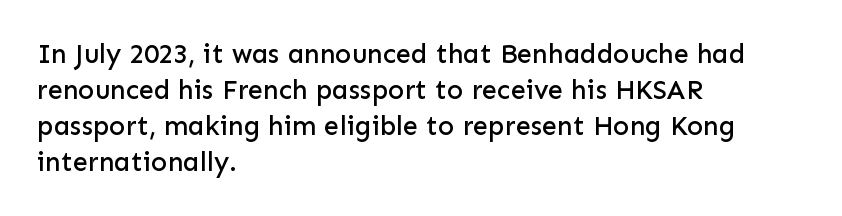
{"italic": "no", "underline": "no", "align": "left", "line_spacing": "normal", "line_spacing_ratio": 1.33, "letter_spacing": "normal", "letter_spacing_em": 0.0, "glyph_px": 27}
